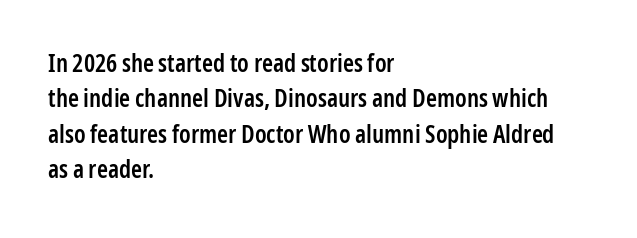
{"italic": "no", "bold": "semi", "underline": "no", "align": "left", "line_spacing": "normal", "line_spacing_ratio": 1.42, "letter_spacing": "normal", "letter_spacing_em": 0.0, "glyph_px": 25}
